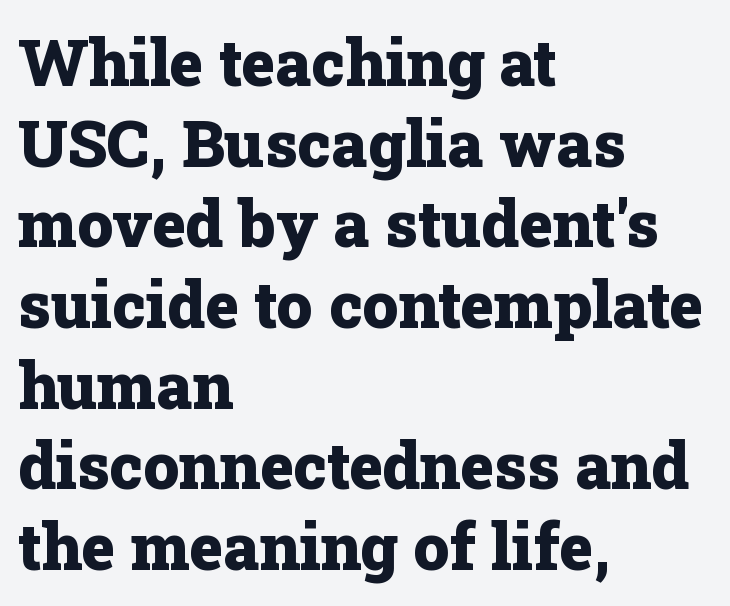
The image shows 64 px heavy serif type, upright; set left-aligned, normal line spacing (1.26x), normal letter spacing, not underlined; low stroke contrast and a medium x-height.
